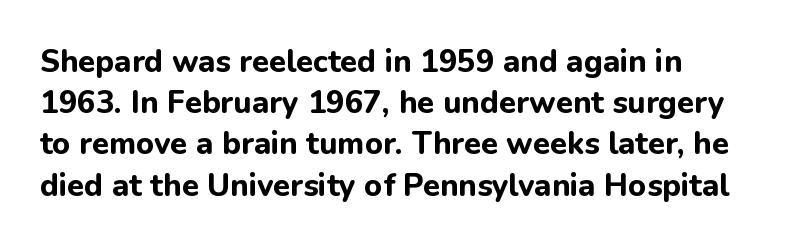
Q: Is the text bold? A: Yes.
Q: Is the text italic (slanted)? A: No, it is upright.
Q: Is the typeface a serif or a sans-serif typeface? A: Sans-serif.
Q: Is the text underlined? A: No.
Q: How is the paragraph aligned? A: Left-aligned.
Q: Is the spacing between letters normal or unusually wide? A: Normal.
Q: Is the spacing between lines tight, normal or loose? A: Normal.
Q: Width (condensed, normal, or wide)? A: Normal.
Q: Stroke contrast? A: Low.
Q: x-height? A: Medium.
Q: Monospaced? A: No.
